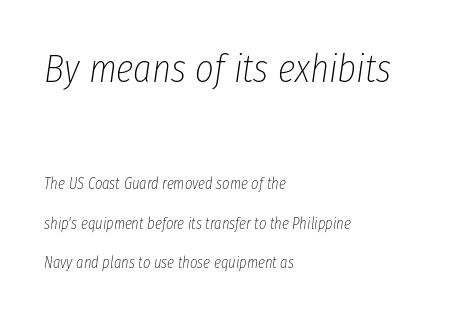
{"italic": "yes", "lean": "right", "slant_degrees": 8, "bold": "no", "weight": "thin", "width": "condensed", "stroke_contrast": "low", "x_height": "medium", "monospaced": "no", "underline": "no", "align": "left", "line_spacing": "loose", "line_spacing_ratio": 2.46, "letter_spacing": "normal", "letter_spacing_em": 0.0, "larger_block": "first", "size_ratio": 2.5, "glyph_px": 40}
